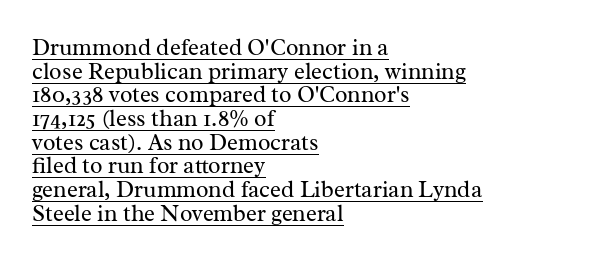
Q: Is the text bold? A: No.
Q: Is the text italic (slanted)? A: No, it is upright.
Q: Is the text underlined? A: Yes.
Q: How is the paragraph aligned? A: Left-aligned.
Q: Is the spacing between letters normal or unusually wide? A: Normal.
Q: Is the spacing between lines tight, normal or loose? A: Tight.
